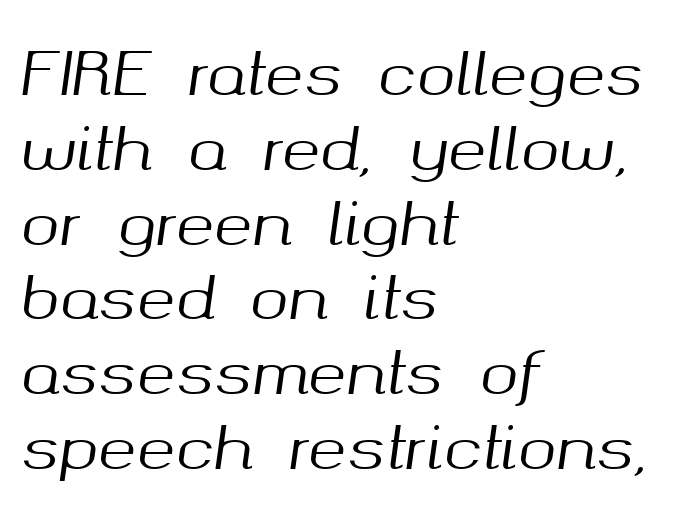
Glyph-to-glyph distance matches everyday printed text. Italic? Definitely — the glyphs are oblique. Is this a fixed-width face? No — the glyphs have proportional, varying widths. Beneath every word, the page is bare. The line-height multiplier appears to be the usual default. Does the copy run flush right? No — it runs flush left.
